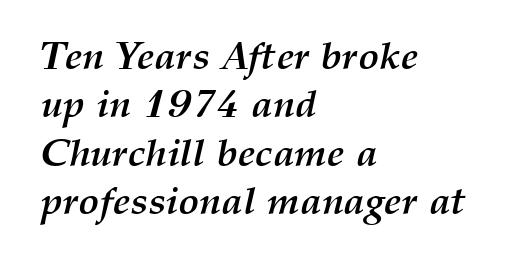
{"italic": "yes", "lean": "right", "slant_degrees": 12, "bold": "yes", "weight": "semibold", "width": "normal", "stroke_contrast": "medium", "x_height": "medium", "monospaced": "no", "underline": "no", "align": "left", "line_spacing_ratio": 1.24, "letter_spacing": "normal", "letter_spacing_em": 0.0, "glyph_px": 39}
